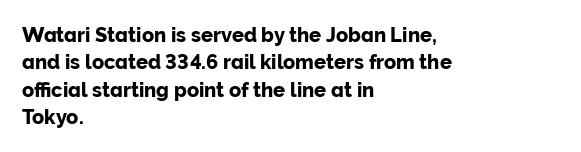
The image shows 20 px text type, upright; set left-aligned, normal line spacing (1.37x), normal letter spacing, not underlined.
